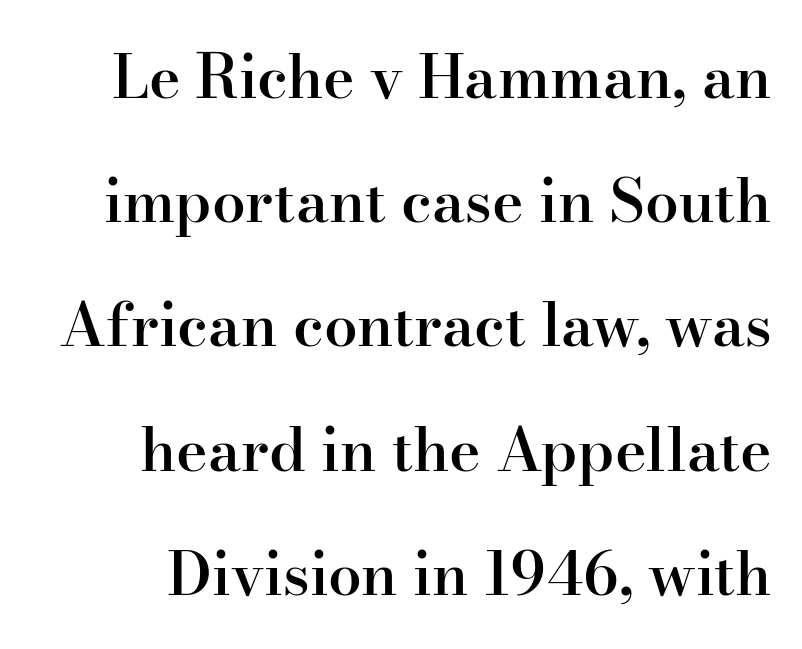
{"serif": "yes", "italic": "no", "bold": "semi", "weight": "semibold", "width": "normal", "stroke_contrast": "high", "x_height": "small", "monospaced": "no", "underline": "no", "line_spacing": "loose", "line_spacing_ratio": 2.07, "letter_spacing": "normal", "letter_spacing_em": 0.0, "glyph_px": 60}
